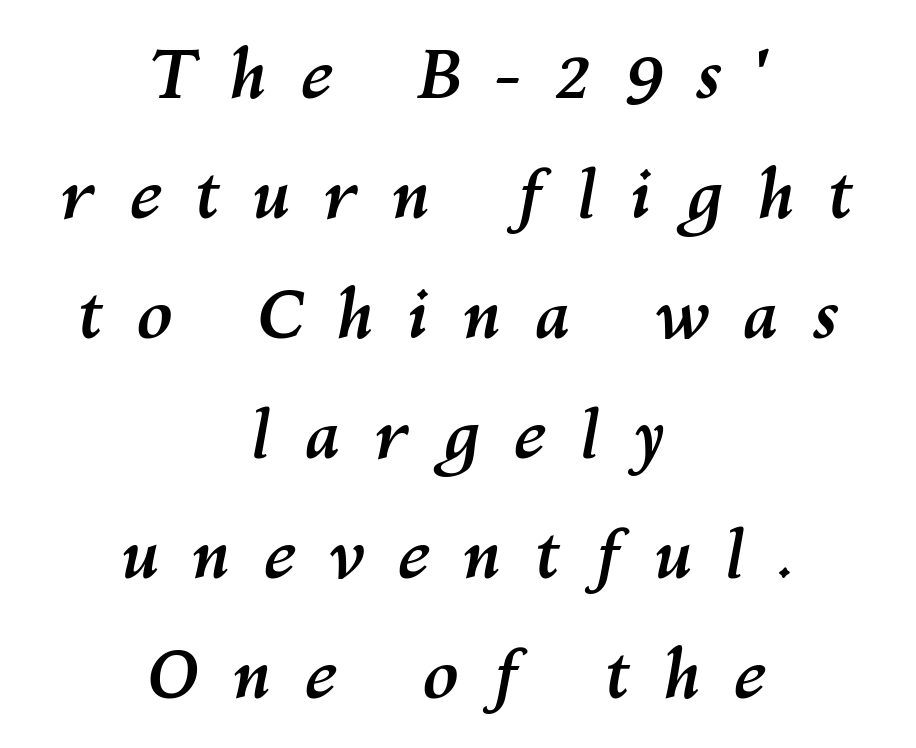
The image shows 67 px semibold type, italic (leaning right); set centered, line spacing 1.79x, unusually wide letter spacing (+0.48 em), not underlined; medium stroke contrast and a medium x-height.
